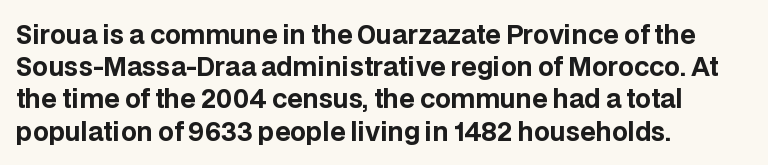
Q: Is the text bold? A: Yes.
Q: Is the text italic (slanted)? A: No, it is upright.
Q: Is the text underlined? A: No.
Q: How is the paragraph aligned? A: Left-aligned.
Q: Is the spacing between letters normal or unusually wide? A: Normal.
Q: Is the spacing between lines tight, normal or loose? A: Normal.
